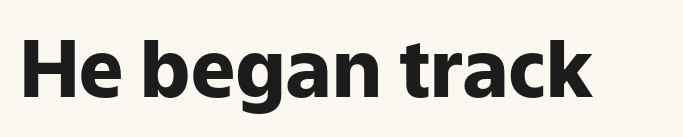
The image shows 79 px heavy sans-serif type, upright; set normal letter spacing, not underlined; low stroke contrast and a medium x-height.
